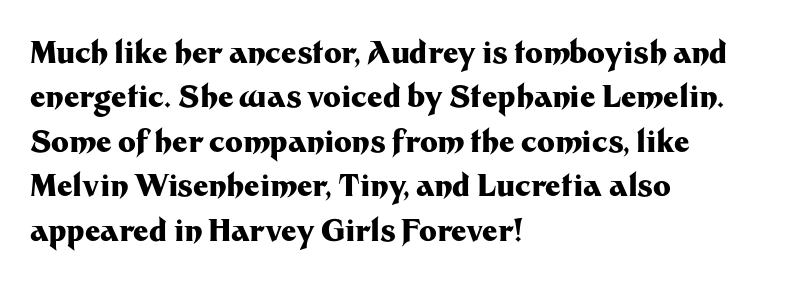
Q: Is the text bold? A: Yes.
Q: Is the text italic (slanted)? A: No, it is upright.
Q: Is the typeface a serif or a sans-serif typeface? A: Sans-serif.
Q: Is the text underlined? A: No.
Q: How is the paragraph aligned? A: Left-aligned.
Q: Is the spacing between letters normal or unusually wide? A: Normal.
Q: Is the spacing between lines tight, normal or loose? A: Normal.
Q: Width (condensed, normal, or wide)? A: Normal.
Q: Stroke contrast? A: Medium.
Q: x-height? A: Medium.
Q: Monospaced? A: No.
